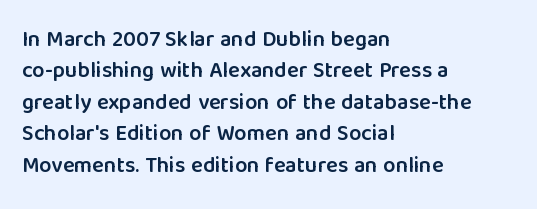
The image shows 22 px text type, upright; set left-aligned, normal line spacing (1.43x), normal letter spacing, not underlined.
